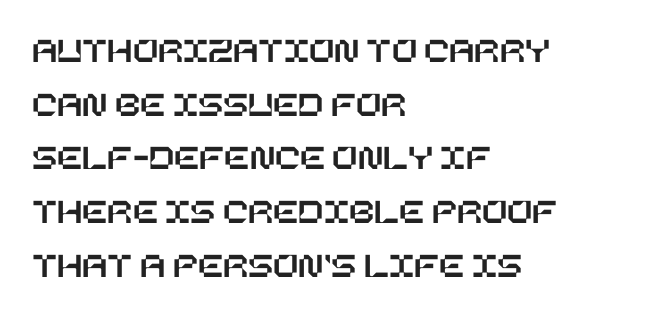
Students, observe: this is what conventionally led text looks like. Every character sits straight up, as roman type does. Does extra space separate the letters? No, they use regular spacing. The baseline area is clear. This sample is left-justified, so line endings fall wherever the words run out.
